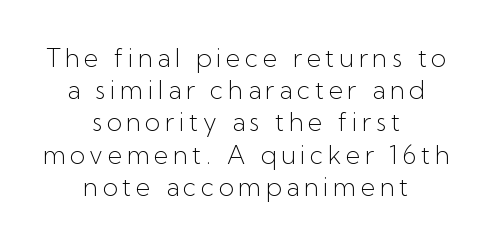
Q: Is the text bold? A: No.
Q: Is the text italic (slanted)? A: No, it is upright.
Q: Is the text underlined? A: No.
Q: How is the paragraph aligned? A: Centered.
Q: Is the spacing between lines tight, normal or loose? A: Normal.
